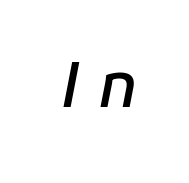
The image shows 62 px semibold type, italic (leaning right); set unusually wide letter spacing (+0.3 em), not underlined; low stroke contrast and a medium x-height.
